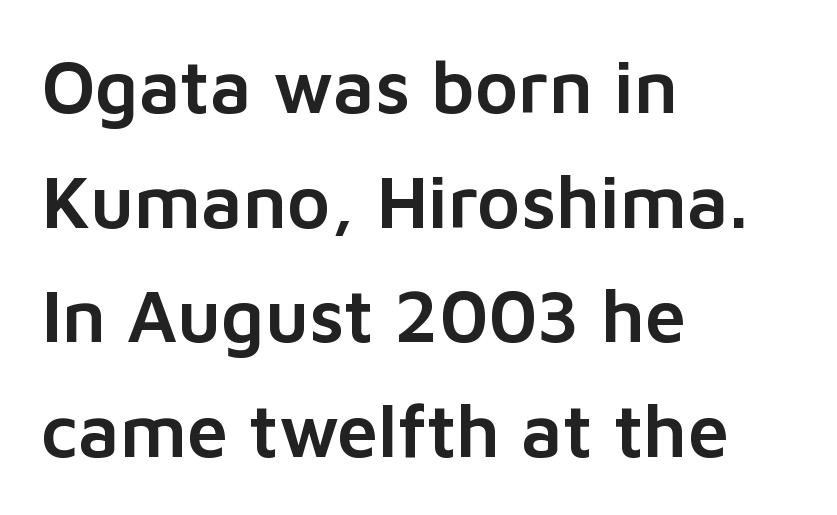
The image shows 74 px sans-serif type, upright; set left-aligned, normal line spacing (1.55x), normal letter spacing, not underlined; low stroke contrast and a medium x-height.
